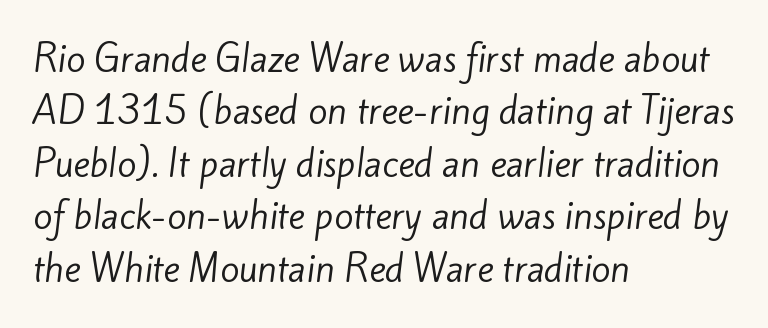
Leftover space on each line is placed entirely after the last word. Plain, unruled lines of type. The weight would be labelled regular, book, light, or lighter still. The rendering uses natural spacing where letterforms have individual widths. This rendering employs a face without finishing strokes, i.e., a sans-serif.
